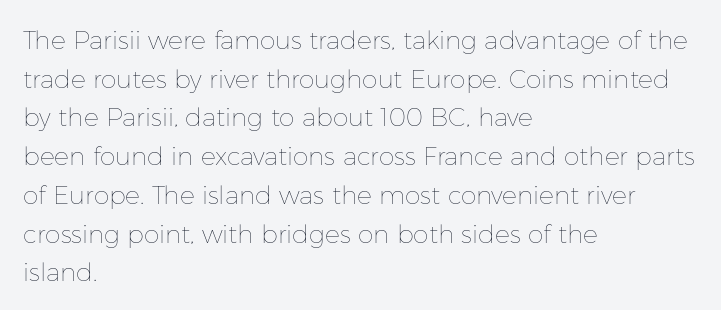
{"italic": "no", "bold": "no", "underline": "no", "align": "left", "line_spacing": "normal", "line_spacing_ratio": 1.55, "letter_spacing": "normal", "letter_spacing_em": 0.0, "glyph_px": 25}
